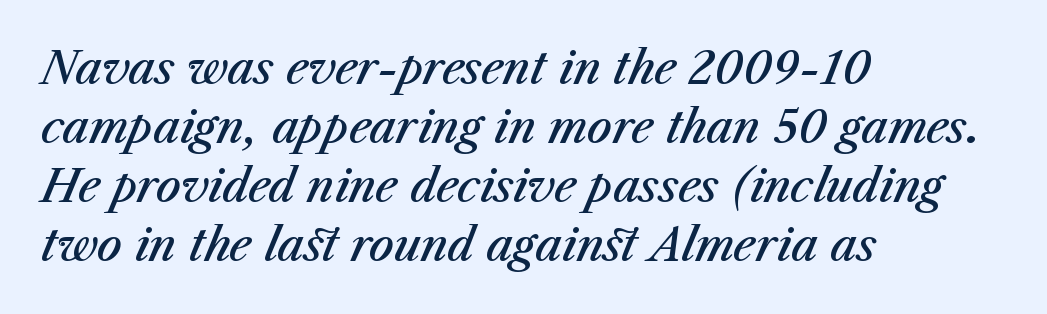
The image shows 44 px semibold type, italic (leaning right); set left-aligned, normal line spacing (1.34x), normal letter spacing, not underlined; medium stroke contrast and a medium x-height.
